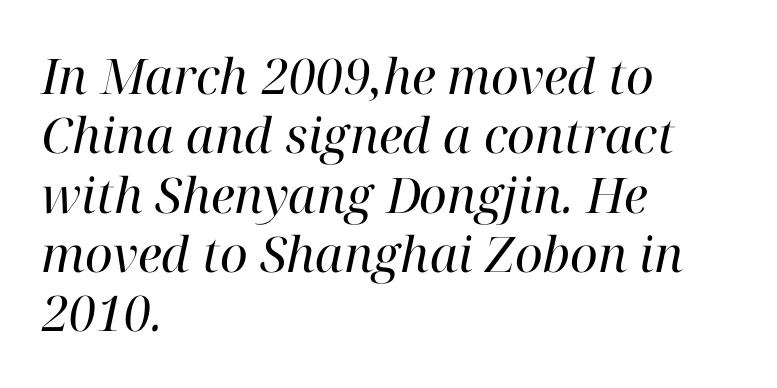
The image shows 49 px regular-weight serif type, italic (leaning right); set left-aligned, line spacing 1.21x, normal letter spacing, not underlined; high stroke contrast and a medium x-height.
